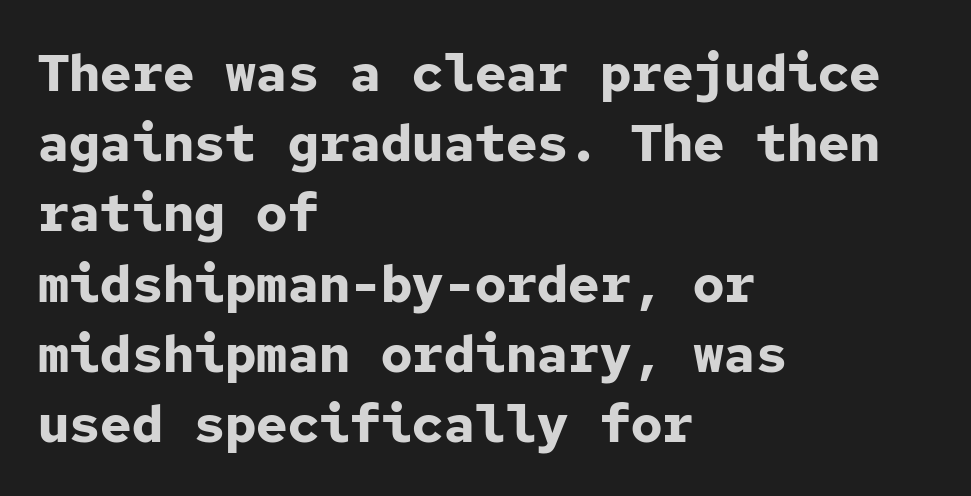
Q: Is the text bold? A: Yes.
Q: Is the text italic (slanted)? A: No, it is upright.
Q: Is the typeface a serif or a sans-serif typeface? A: Sans-serif.
Q: Is the text underlined? A: No.
Q: How is the paragraph aligned? A: Left-aligned.
Q: Is the spacing between letters normal or unusually wide? A: Normal.
Q: Is the spacing between lines tight, normal or loose? A: Normal.
Q: Width (condensed, normal, or wide)? A: Normal.
Q: Stroke contrast? A: Low.
Q: x-height? A: Medium.
Q: Monospaced? A: Yes.
